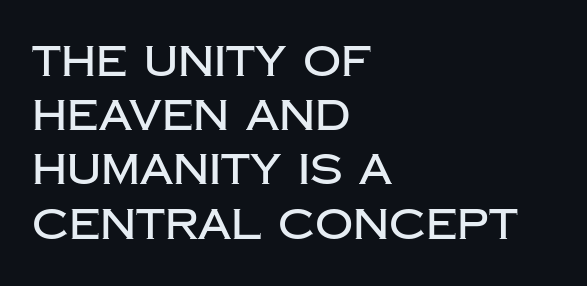
{"serif": "no", "italic": "no", "width": "normal", "stroke_contrast": "low", "x_height": "large", "monospaced": "no", "underline": "no", "align": "left", "line_spacing": "normal", "line_spacing_ratio": 1.29, "letter_spacing": "normal", "letter_spacing_em": 0.0, "glyph_px": 42}
